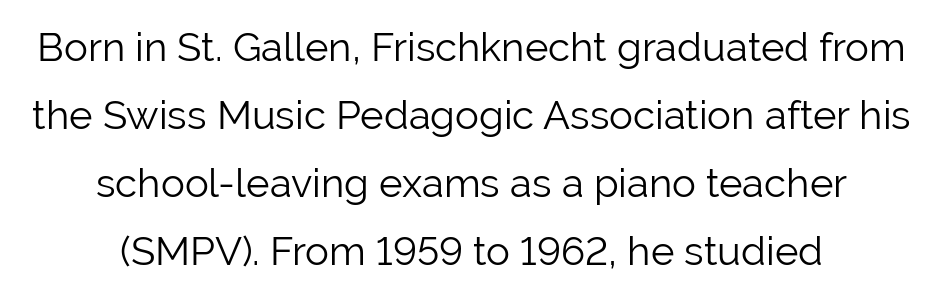
The image shows 40 px light sans-serif type, upright; set centered, normal line spacing (1.7x), normal letter spacing, not underlined; low stroke contrast and a medium x-height.
